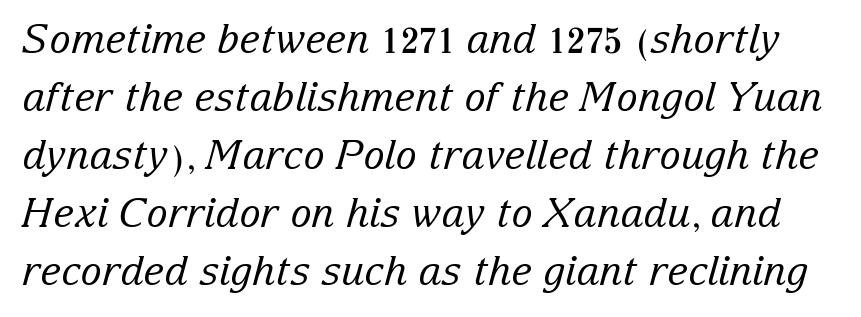
The image shows 40 px regular-weight serif type, italic (leaning right); set normal line spacing (1.45x), normal letter spacing, not underlined; low stroke contrast and a medium x-height.
